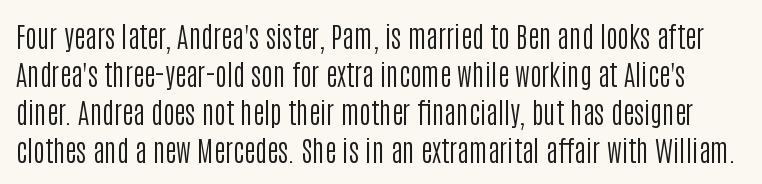
The image shows 28 px regular-weight, condensed sans-serif type, upright; set normal line spacing (1.36x), normal letter spacing, not underlined; low stroke contrast and a large x-height.
